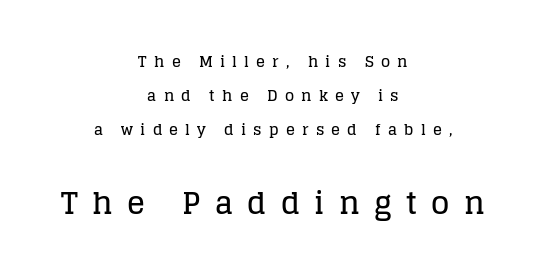
The image shows 30 px serif type, upright; set centered, loose line spacing (2.28x), unusually wide letter spacing (+0.48 em), not underlined; the second (bottom) block is 2.0x larger; low stroke contrast and a large x-height.
